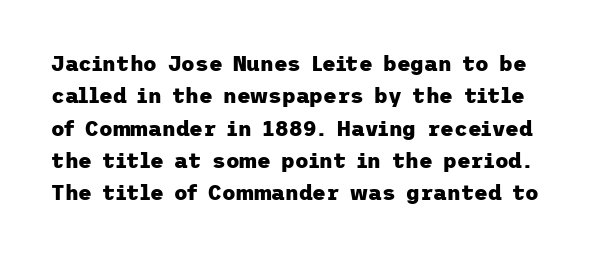
{"italic": "no", "bold": "yes", "underline": "no", "line_spacing": "normal", "line_spacing_ratio": 1.54, "letter_spacing": "normal", "letter_spacing_em": 0.0, "glyph_px": 21}
